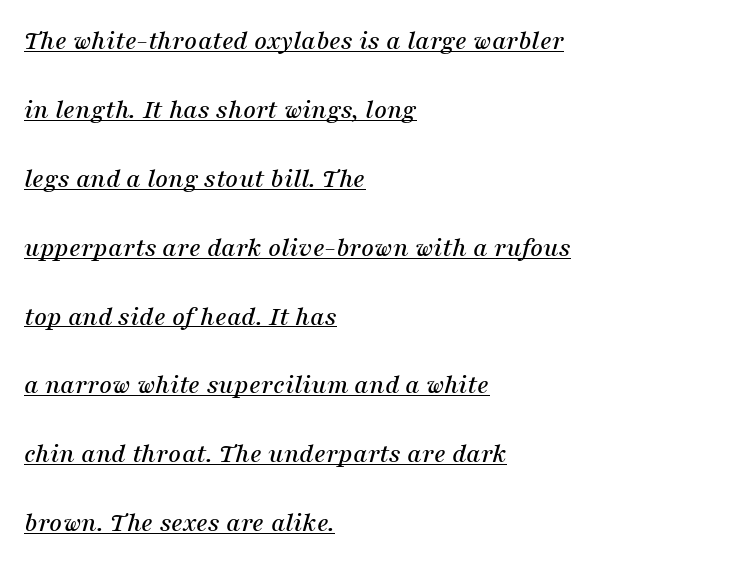
The image shows 28 px serif type, italic (leaning right); set left-aligned, loose line spacing (2.46x), normal letter spacing, underlined; medium stroke contrast and a medium x-height.
